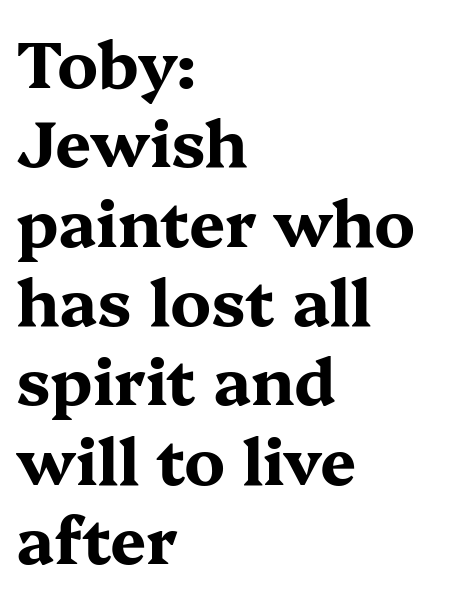
Just letters on the line, the space beneath them empty. Which margin do the lines hug? The left one — the right edge is uneven. Type style note: has serifs. Varying glyph widths throughout — classic text-font behaviour. These lines keep a tight, regular rhythm from letter to letter. What weight is shown? A full bold with thick strokes.
